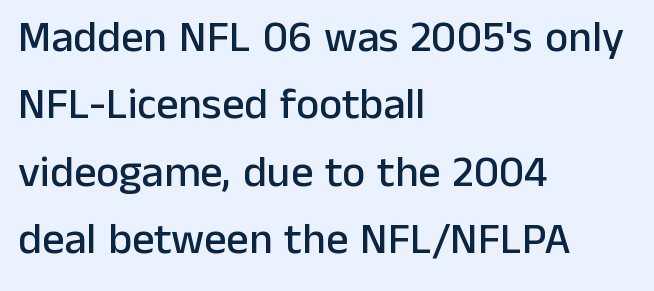
Tracking value appears to be zero — textbook default spacing. The passage shown is typed in a proportional face where columns would drift. These lines sit exactly where default settings would place them. Every row of glyphs begins at an identical x-position on the left.
